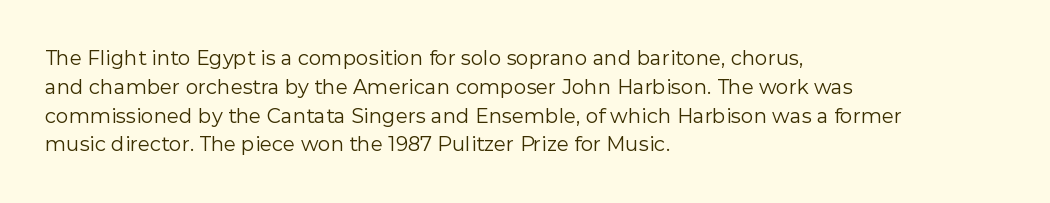
Vertical strokes here are truly vertical. The typesetting does not lean heavy: it is not bold. These lines keep a tight, regular rhythm from letter to letter. Anything drawn beneath the words? Only blank space. The designer left line spacing at the default. Caption: multi-line text, flush left, ragged right.
